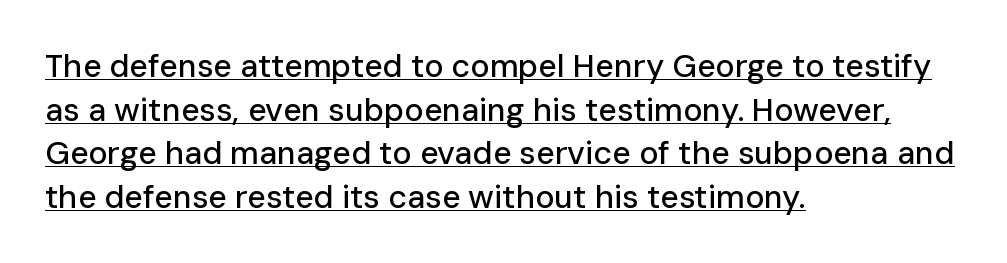
The letters advance in unequal steps, a hallmark of proportional type. A sans-serif font was chosen for this passage. Check the space under the baseline: a stroke is drawn there. Nothing unusual about the tracking: characters are spaced as the font intends. Italic? Not at all — the glyphs are vertical. This block has exactly the height ordinary leading produces.
